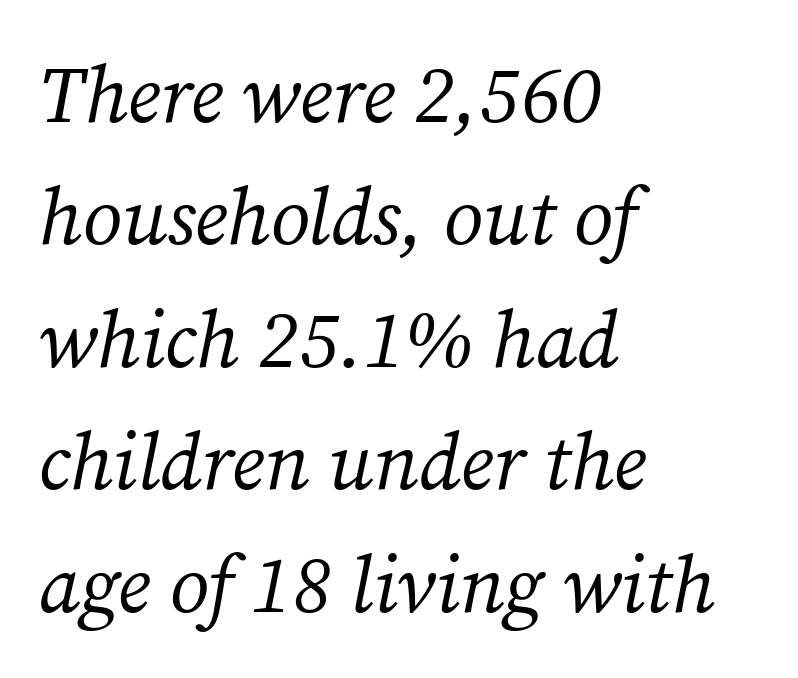
Rows of type keep a routine distance in the vertical direction. Descenders are the only things crossing below the line. Observe the serifs anchoring each vertical stroke in this sample. Caption: multi-line text, flush left, ragged right. Honestly, the letter spacing is just normal — you wouldn't notice it. Compared with ordinary roman type, these characters are visibly tilted.
